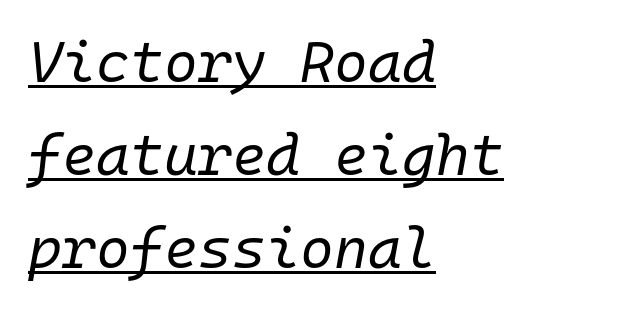
Q: Is the text bold? A: No.
Q: Is the text italic (slanted)? A: Yes, it leans right by about 10 degrees.
Q: Is the text underlined? A: Yes.
Q: How is the paragraph aligned? A: Left-aligned.
Q: Is the spacing between letters normal or unusually wide? A: Normal.
Q: Is the spacing between lines tight, normal or loose? A: Normal.
Q: Width (condensed, normal, or wide)? A: Normal.
Q: Stroke contrast? A: Low.
Q: x-height? A: Medium.
Q: Monospaced? A: Yes.
